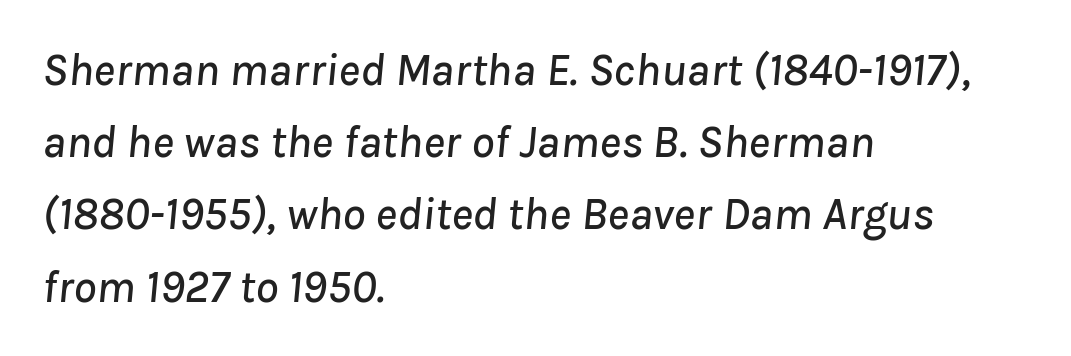
{"italic": "yes", "lean": "right", "slant_degrees": 8, "width": "normal", "stroke_contrast": "low", "x_height": "medium", "monospaced": "no", "underline": "no", "align": "left", "line_spacing": "normal", "line_spacing_ratio": 1.57, "letter_spacing": "normal", "letter_spacing_em": 0.0, "glyph_px": 46}
